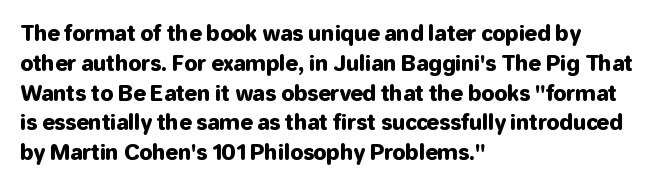
Q: Is the text italic (slanted)? A: No, it is upright.
Q: Is the text underlined? A: No.
Q: How is the paragraph aligned? A: Left-aligned.
Q: Is the spacing between letters normal or unusually wide? A: Normal.
Q: Is the spacing between lines tight, normal or loose? A: Normal.
